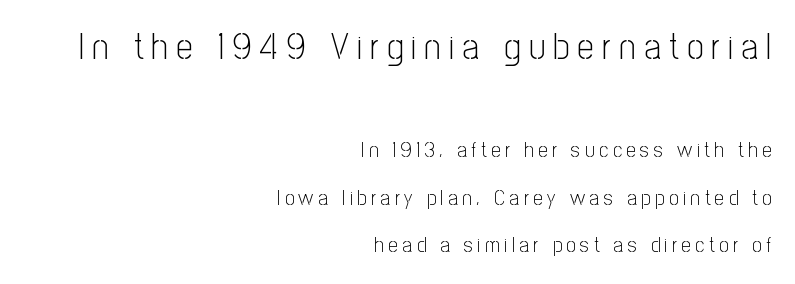
The passage shown is not underscored anywhere. The emphasis by scale lands on block number one, above. Characters follow at a spacing far wider than the type designer built in. These lines are rendered in a variable-pitch font.
